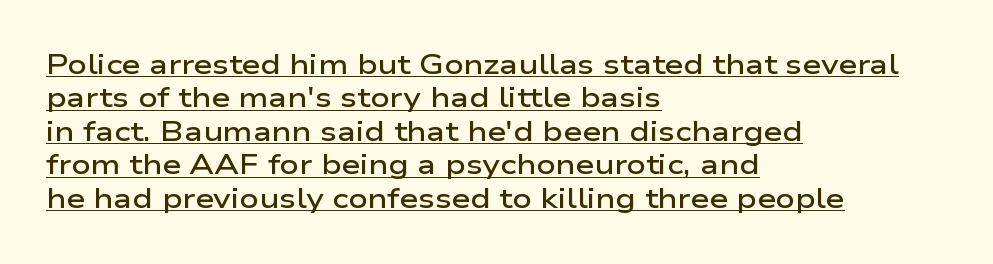
{"italic": "no", "bold": "semi", "underline": "yes", "align": "left", "line_spacing_ratio": 1.24, "letter_spacing": "normal", "letter_spacing_em": 0.0, "glyph_px": 27}
